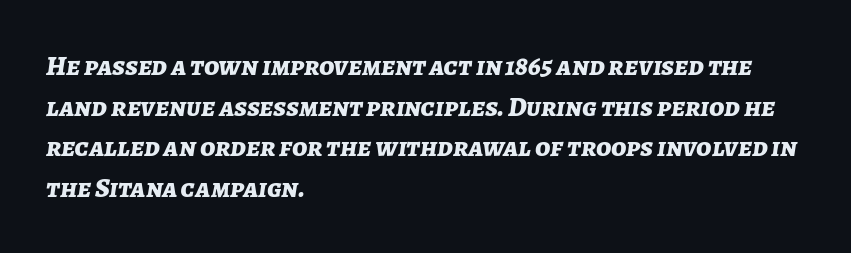
Underline: absent. Line starts are locked; line ends wander. Here the designer chose a conventional face with non-uniform glyph widths. This rendering leaves character spacing at its baseline value. Compared with ordinary roman type, these characters are visibly tilted.
